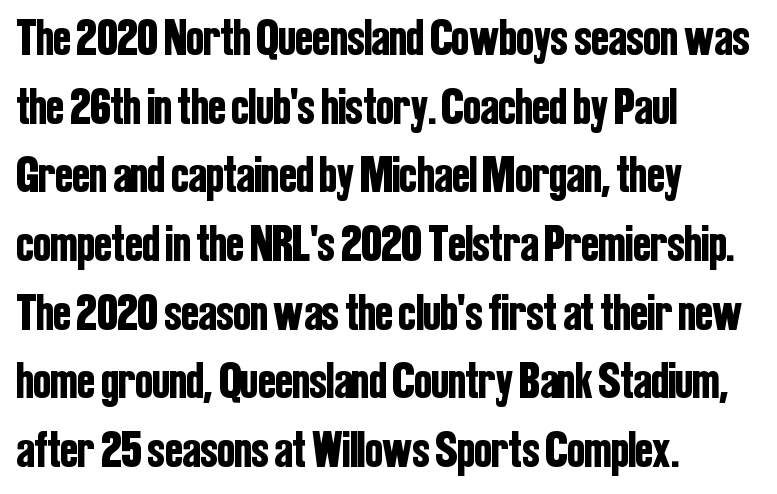
The image shows 52 px condensed sans-serif type, upright; set left-aligned, normal line spacing (1.32x), normal letter spacing, not underlined; low stroke contrast and a medium x-height.
